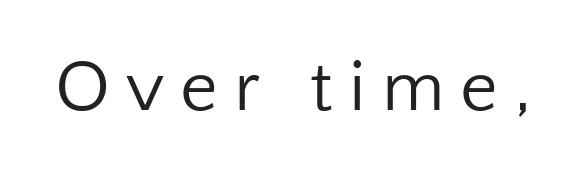
Q: Is the text bold? A: No.
Q: Is the text italic (slanted)? A: No, it is upright.
Q: Is the typeface a serif or a sans-serif typeface? A: Sans-serif.
Q: Is the text underlined? A: No.
Q: Is the spacing between letters normal or unusually wide? A: Unusually wide.
Q: Width (condensed, normal, or wide)? A: Normal.
Q: Stroke contrast? A: Low.
Q: x-height? A: Medium.
Q: Monospaced? A: No.
